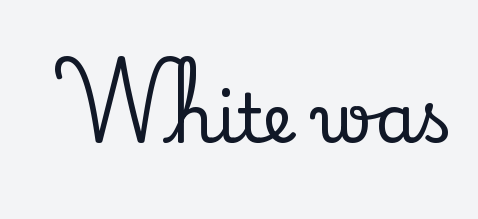
Q: Is the text italic (slanted)? A: No, it is upright.
Q: Is the typeface a serif or a sans-serif typeface? A: Serif.
Q: Is the text underlined? A: No.
Q: Is the spacing between letters normal or unusually wide? A: Normal.
Q: Width (condensed, normal, or wide)? A: Normal.
Q: Stroke contrast? A: Medium.
Q: x-height? A: Small.
Q: Monospaced? A: No.
